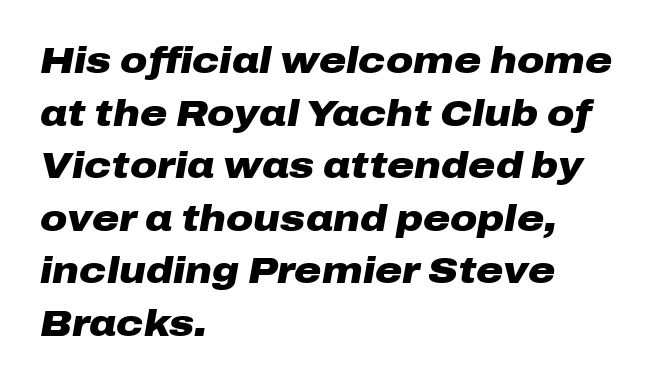
The lettering tilts uniformly, giving the passage an italic look. These words are printed bold, with thick strokes throughout. Do the characters align in a grid? No, the font is proportional. Anything drawn beneath the words? Only blank space.
